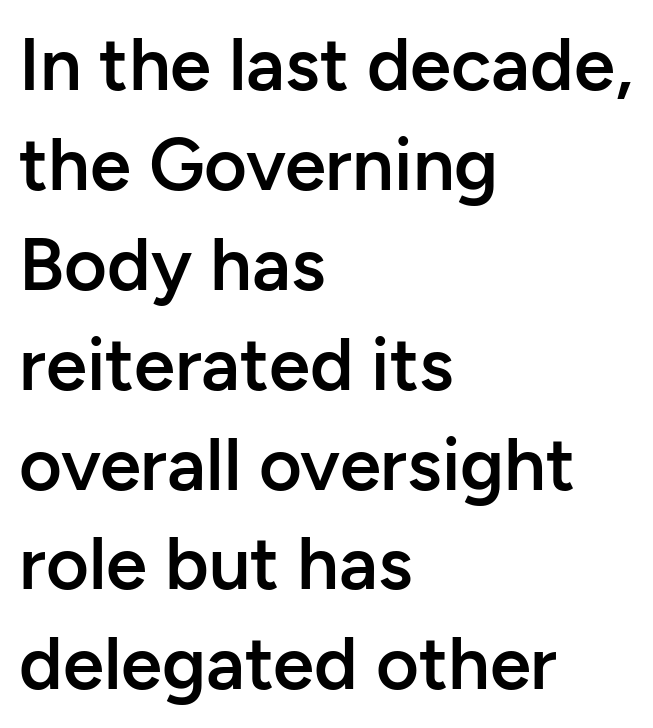
Q: Is the text bold? A: Semi-bold.
Q: Is the text italic (slanted)? A: No, it is upright.
Q: Is the typeface a serif or a sans-serif typeface? A: Sans-serif.
Q: Is the text underlined? A: No.
Q: How is the paragraph aligned? A: Left-aligned.
Q: Is the spacing between letters normal or unusually wide? A: Normal.
Q: Is the spacing between lines tight, normal or loose? A: Normal.
Q: Width (condensed, normal, or wide)? A: Normal.
Q: Stroke contrast? A: Low.
Q: x-height? A: Medium.
Q: Monospaced? A: No.
